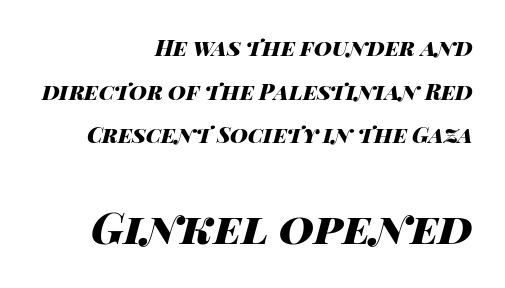
Q: Is the text bold? A: Yes.
Q: Is the text italic (slanted)? A: Yes, it leans right by about 14 degrees.
Q: Is the text underlined? A: No.
Q: How is the paragraph aligned? A: Right-aligned.
Q: Is the spacing between letters normal or unusually wide? A: Normal.
Q: Is the spacing between lines tight, normal or loose? A: Loose.
Q: Which block of text is set in a larger size, the first (top) or the second (bottom)? A: The second (bottom) one.
Q: Width (condensed, normal, or wide)? A: Wide.
Q: Stroke contrast? A: High.
Q: x-height? A: Large.
Q: Monospaced? A: No.
